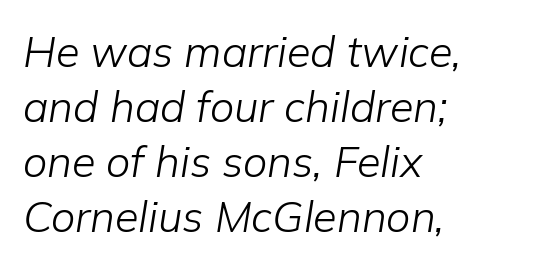
The image shows 43 px light type, italic (leaning right); set left-aligned, normal line spacing (1.28x), normal letter spacing, not underlined; low stroke contrast and a medium x-height.
